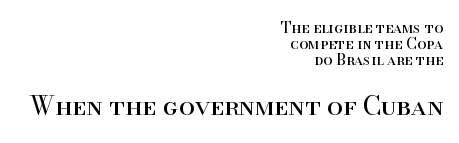
{"italic": "no", "bold": "no", "underline": "no", "align": "right", "line_spacing": "tight", "line_spacing_ratio": 1.08, "letter_spacing": "normal", "letter_spacing_em": 0.0, "larger_block": "second", "size_ratio": 1.73, "glyph_px": 26}
